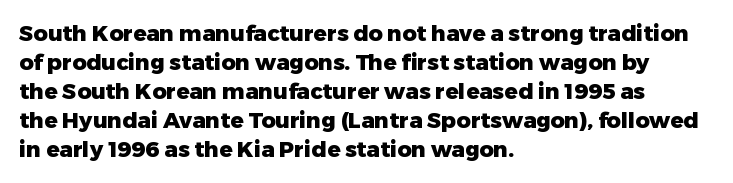
{"italic": "no", "bold": "yes", "underline": "no", "align": "left", "line_spacing": "normal", "line_spacing_ratio": 1.32, "letter_spacing": "normal", "letter_spacing_em": 0.0, "glyph_px": 22}
